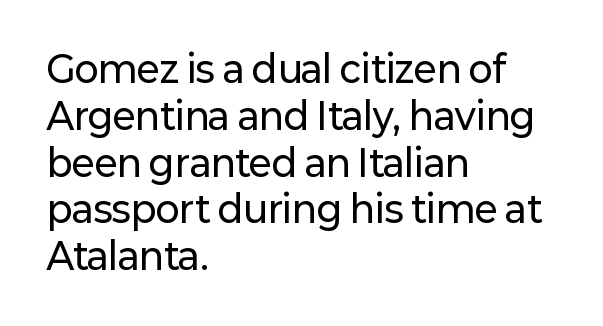
Honestly, the row spacing looks completely unremarkable. This is the regular roman posture of the typeface. Underline: absent. The horizontal fit of the characters is conventional and even.
